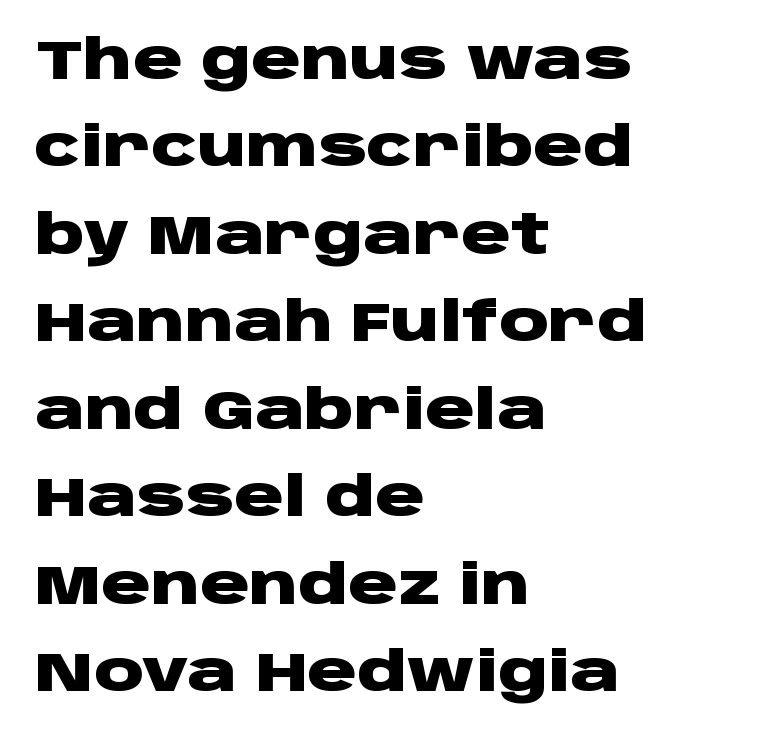
Compared with typical paragraphs, the rows here are spaced about the same. Here the designer chose a conventional face with non-uniform glyph widths. The letters are bold, with thick, heavy strokes. Does the copy run flush right? No — it runs flush left.
